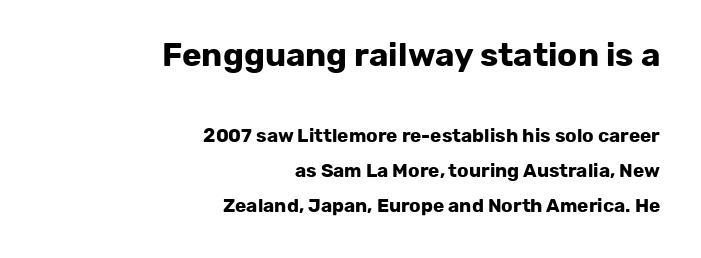
{"serif": "no", "italic": "no", "bold": "yes", "weight": "bold", "width": "normal", "stroke_contrast": "low", "x_height": "medium", "monospaced": "no", "underline": "no", "align": "right", "line_spacing_ratio": 1.82, "letter_spacing": "normal", "letter_spacing_em": 0.0, "larger_block": "first", "size_ratio": 1.74, "glyph_px": 33}
